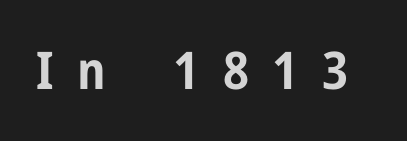
Only glyphs here, with clear space below each row. Stroke terminals: plain, sans-serif. Strong, thick strokes mark this as bold type. The letters advance in unequal steps, a hallmark of proportional type. Look at the tracking — it's clearly loosened, letters drifting apart. Do the letters lean? They stand straight.
